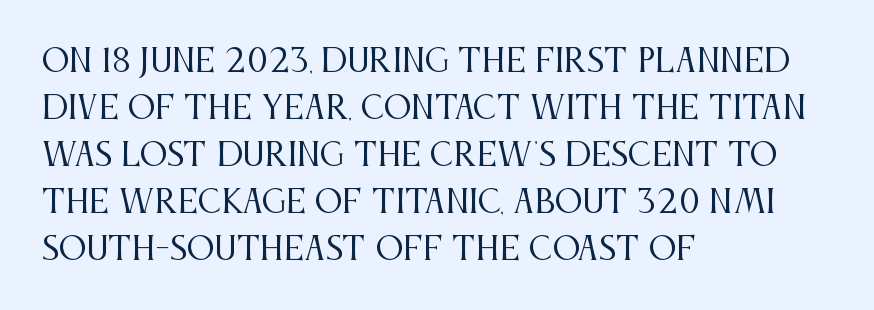
{"serif": "yes", "italic": "no", "bold": "no", "weight": "regular", "width": "condensed", "stroke_contrast": "medium", "x_height": "large", "monospaced": "no", "underline": "no", "align": "left", "line_spacing": "normal", "line_spacing_ratio": 1.52, "letter_spacing": "normal", "letter_spacing_em": 0.0, "glyph_px": 31}
